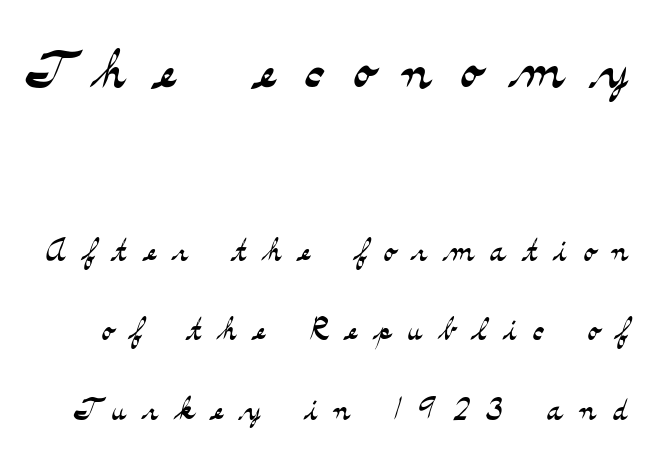
Q: Is the text bold? A: No.
Q: Is the text italic (slanted)? A: Yes.
Q: Is the typeface a serif or a sans-serif typeface? A: Serif.
Q: Is the text underlined? A: No.
Q: Is the spacing between letters normal or unusually wide? A: Unusually wide.
Q: Which block of text is set in a larger size, the first (top) or the second (bottom)? A: The first (top) one.
Q: Width (condensed, normal, or wide)? A: Wide.
Q: Stroke contrast? A: Medium.
Q: x-height? A: Small.
Q: Monospaced? A: No.
